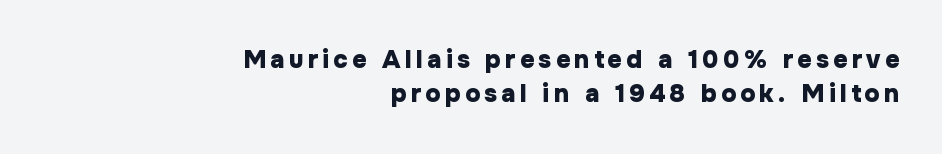
Underline: absent. The passage shown stacks its lines at a standard gap. The compositor pushed each line to the right boundary. Plenty of ink on the page — the face is bold.
